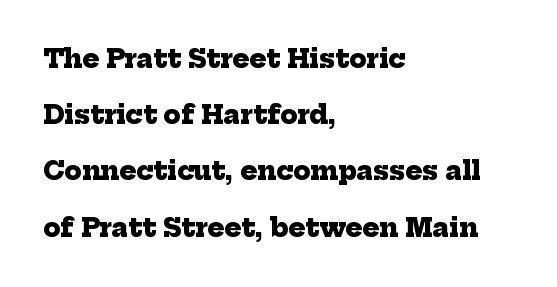
The image shows 25 px bold type; set left-aligned, loose line spacing (2.25x), normal letter spacing, not underlined.
